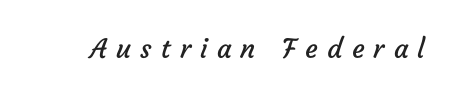
On a weight scale, this lands at 450 or below. Display-style spreading of the glyphs; the letterfit is very open. The foot of each line stays bare and open.
